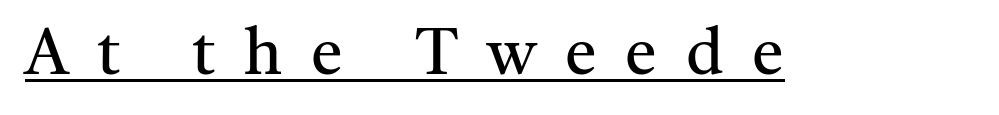
The image shows 64 px regular-weight serif type, upright; set unusually wide letter spacing (+0.45 em), underlined; medium stroke contrast and a medium x-height.
